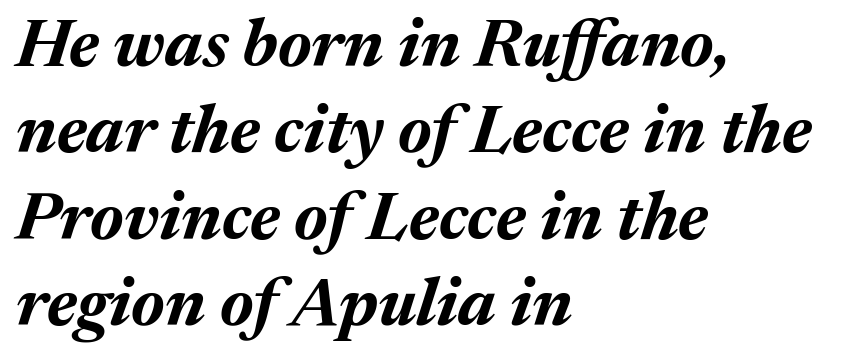
Q: Is the text bold? A: Yes.
Q: Is the text italic (slanted)? A: Yes, it leans right by about 17 degrees.
Q: Is the text underlined? A: No.
Q: How is the paragraph aligned? A: Left-aligned.
Q: Is the spacing between letters normal or unusually wide? A: Normal.
Q: Is the spacing between lines tight, normal or loose? A: Normal.
Q: Width (condensed, normal, or wide)? A: Normal.
Q: Stroke contrast? A: Medium.
Q: x-height? A: Medium.
Q: Monospaced? A: No.
